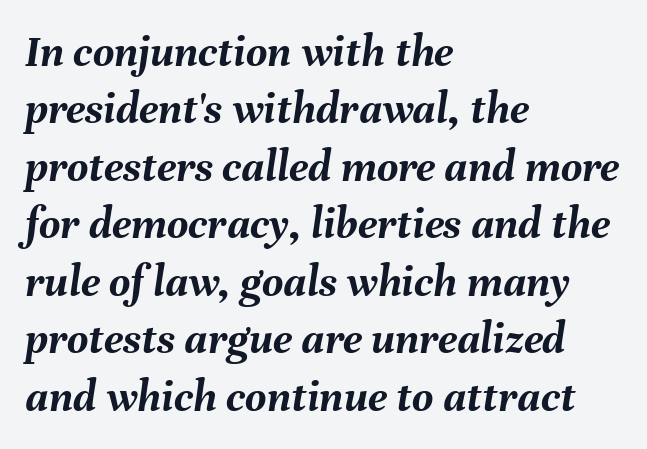
Is the type bold? Yes — the strokes are clearly thick and heavy. Does the leading feel generous? No, just average. Note the varied advance widths — an 'i' is clearly narrower than an 'm'. Look at the tracking — it's just the regular setting, nothing added. Caption: multi-line text, flush left, ragged right.
